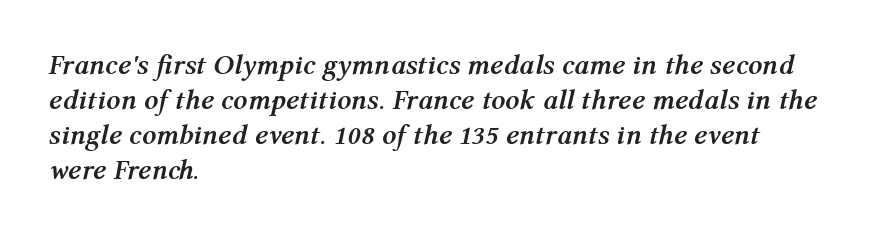
The image shows 28 px semibold type, italic (leaning right); set left-aligned, normal line spacing (1.25x), normal letter spacing, not underlined; medium stroke contrast and a medium x-height.
